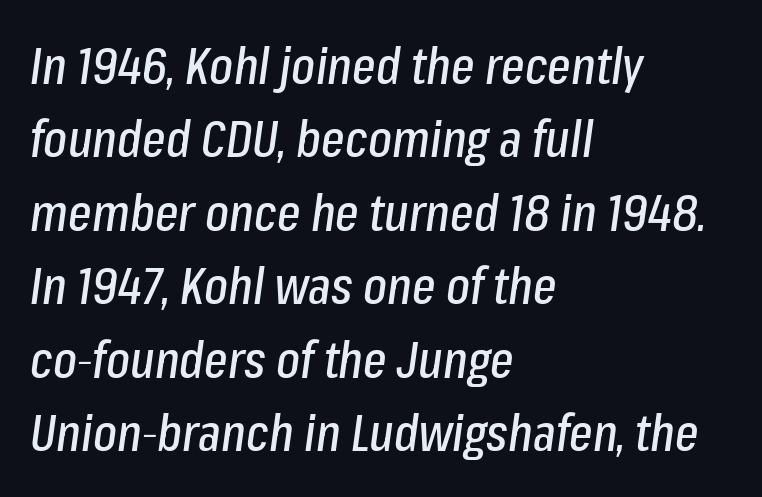
{"italic": "yes", "lean": "right", "slant_degrees": 8, "width": "condensed", "stroke_contrast": "low", "x_height": "medium", "monospaced": "no", "underline": "no", "align": "left", "line_spacing": "normal", "line_spacing_ratio": 1.47, "letter_spacing": "normal", "letter_spacing_em": 0.0, "glyph_px": 50}
